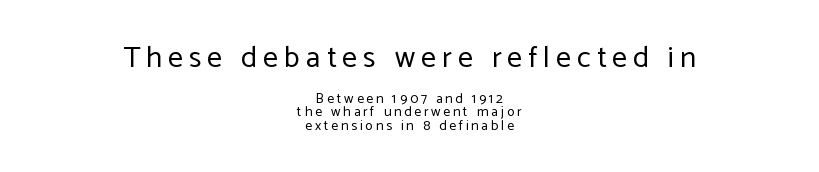
Q: Is the text bold? A: No.
Q: Is the text italic (slanted)? A: No, it is upright.
Q: Is the typeface a serif or a sans-serif typeface? A: Sans-serif.
Q: Is the text underlined? A: No.
Q: How is the paragraph aligned? A: Centered.
Q: Is the spacing between letters normal or unusually wide? A: Unusually wide.
Q: Is the spacing between lines tight, normal or loose? A: Tight.
Q: Which block of text is set in a larger size, the first (top) or the second (bottom)? A: The first (top) one.
Q: Width (condensed, normal, or wide)? A: Normal.
Q: Stroke contrast? A: Low.
Q: x-height? A: Medium.
Q: Monospaced? A: No.
